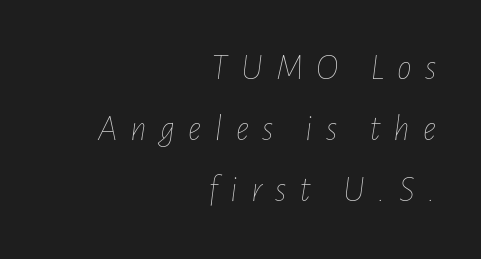
Q: Is the text bold? A: No.
Q: Is the text italic (slanted)? A: Yes, it leans right by about 7 degrees.
Q: Is the text underlined? A: No.
Q: How is the paragraph aligned? A: Right-aligned.
Q: Is the spacing between letters normal or unusually wide? A: Unusually wide.
Q: Is the spacing between lines tight, normal or loose? A: Normal.
Q: Width (condensed, normal, or wide)? A: Condensed.
Q: Stroke contrast? A: Low.
Q: x-height? A: Medium.
Q: Monospaced? A: No.
